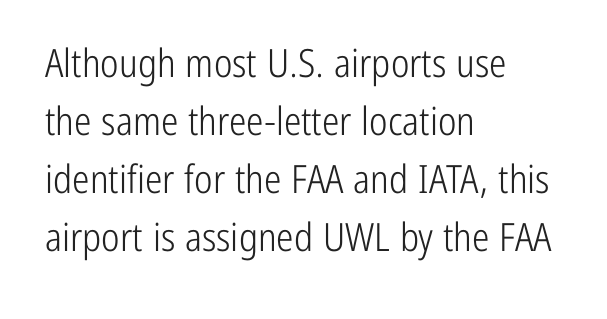
{"serif": "no", "italic": "no", "bold": "no", "weight": "light", "width": "condensed", "stroke_contrast": "low", "x_height": "medium", "monospaced": "no", "underline": "no", "align": "left", "line_spacing": "normal", "line_spacing_ratio": 1.49, "letter_spacing": "normal", "letter_spacing_em": 0.0, "glyph_px": 39}
